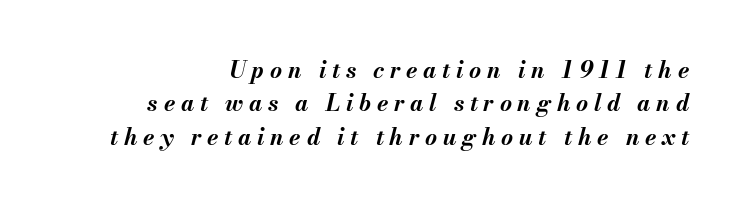
{"italic": "yes", "lean": "right", "slant_degrees": 13, "bold": "yes", "underline": "no", "line_spacing": "normal", "line_spacing_ratio": 1.45, "letter_spacing": "wide", "letter_spacing_em": 0.25, "glyph_px": 23}
